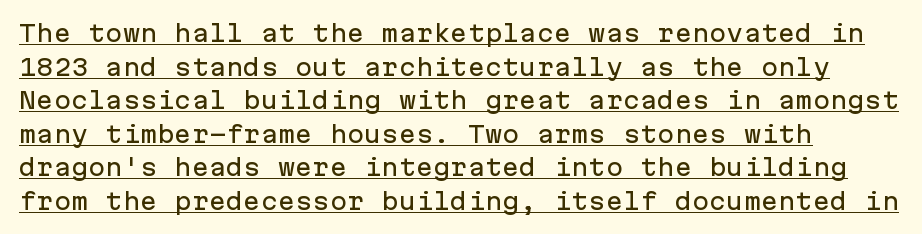
The image shows 23 px text type, upright; set left-aligned, normal line spacing (1.46x), normal letter spacing, underlined.
